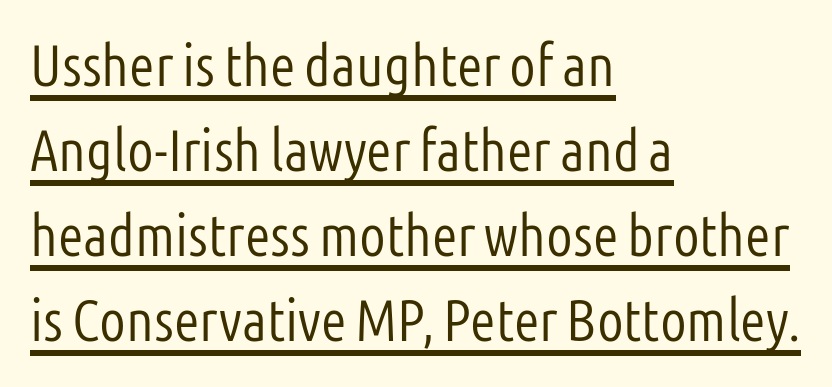
The image shows 59 px light, condensed sans-serif type, upright; set left-aligned, normal line spacing (1.44x), normal letter spacing, underlined; low stroke contrast and a medium x-height.
